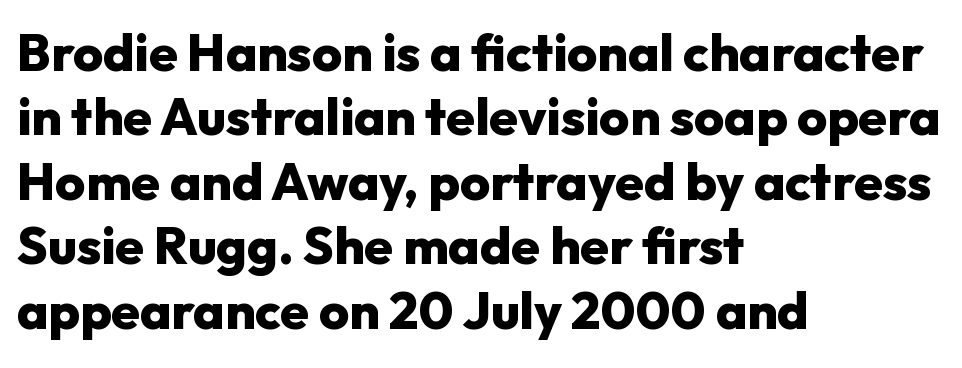
Heavy-handed strokes throughout: this text is bold. The rendering keeps characters at their native spacing. Stroke terminals: plain, sans-serif. Italic? Not at all — the glyphs are vertical. Descenders hang freely into open space.
